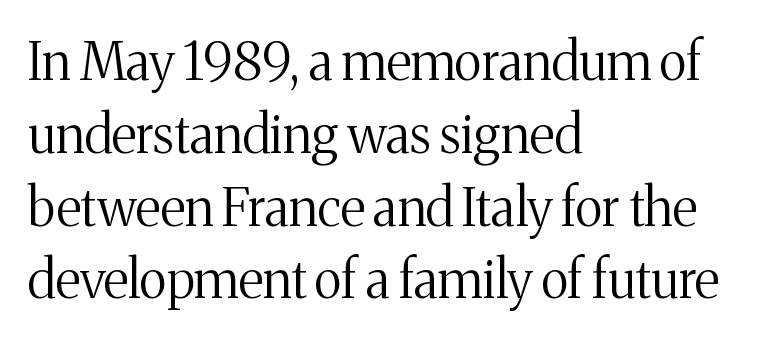
The letters stand upright; this is a roman face. The typesetter chose a ragged-right arrangement here. Plain, unruled lines of type. The strokes carry an ordinary text weight at most.
